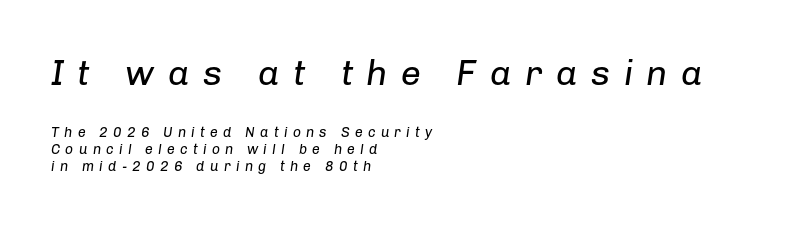
The image shows 36 px regular-weight type, italic (leaning right); set left-aligned, line spacing 1.2x, unusually wide letter spacing (+0.37 em), not underlined; the first (top) block is 2.57x larger; low stroke contrast and a medium x-height.
